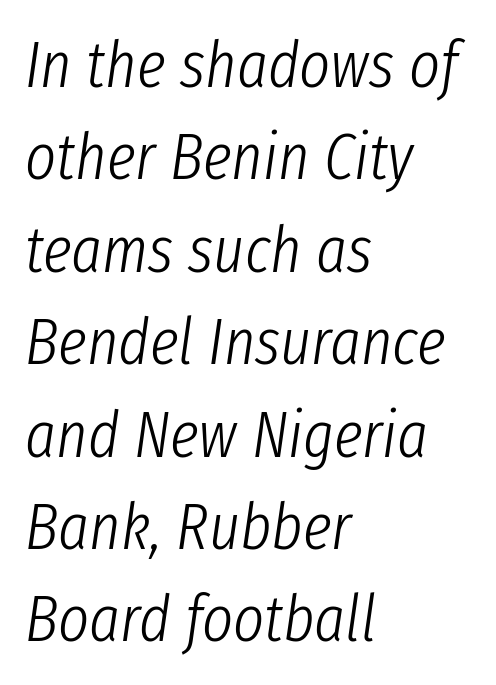
If you drew a ruler down the left edge, every line would touch it. Unmarked baselines from the first word to the last. Summary of vertical rhythm: regular, with standard interline spacing. Note the varied advance widths — an 'i' is clearly narrower than an 'm'. Is this a heavy cut? Hardly; it is regular or lighter.
